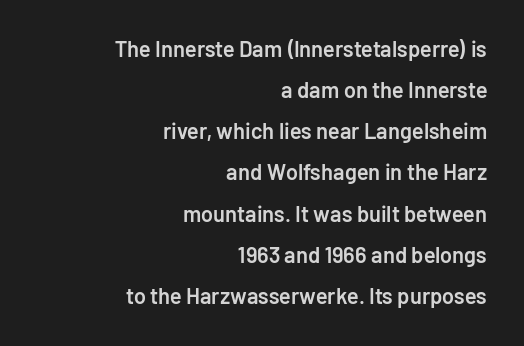
{"italic": "no", "bold": "semi", "underline": "no", "align": "right", "line_spacing_ratio": 1.87, "letter_spacing": "normal", "letter_spacing_em": 0.0, "glyph_px": 22}
